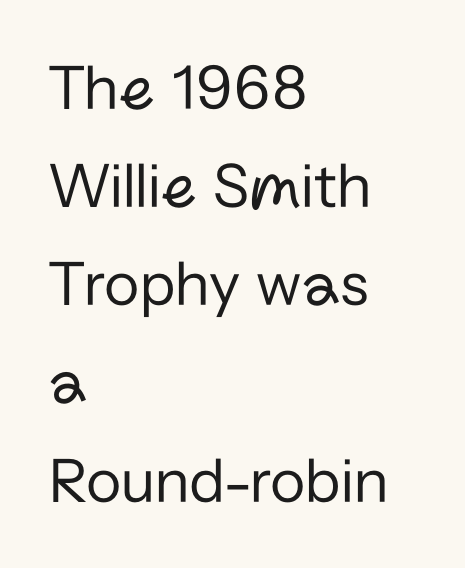
Stroke thickness stays within the range of a standard reading face or lighter. Between one letter and the next there's only the usual sliver of space. Examine the stroke ends and you'll find no serifs. In CSS terms this would be text-align: left. Evenly set lines give the paragraph a standard silhouette.
